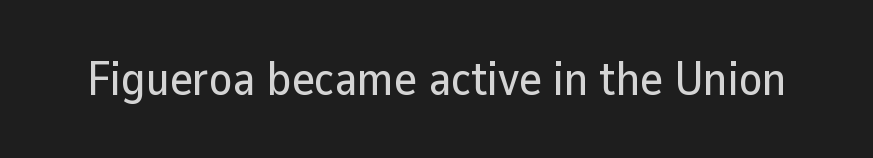
Q: Is the text italic (slanted)? A: No, it is upright.
Q: Is the typeface a serif or a sans-serif typeface? A: Sans-serif.
Q: Is the text underlined? A: No.
Q: Is the spacing between letters normal or unusually wide? A: Normal.
Q: Width (condensed, normal, or wide)? A: Normal.
Q: Stroke contrast? A: Low.
Q: x-height? A: Medium.
Q: Monospaced? A: No.
